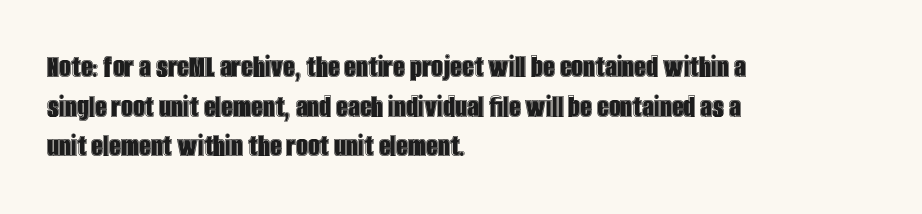
Do the characters align in a grid? No, the font is proportional. Letters rest on an invisible, unmarked baseline. Upright lettering throughout. The lines in this sample share a left origin and differ only in where they stop. Between one letter and the next there's only the usual sliver of space.
